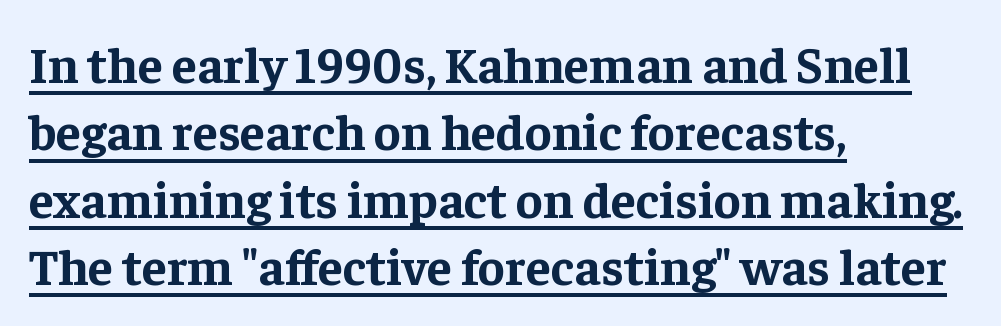
Q: Is the text bold? A: Yes.
Q: Is the text italic (slanted)? A: No, it is upright.
Q: Is the typeface a serif or a sans-serif typeface? A: Serif.
Q: Is the text underlined? A: Yes.
Q: How is the paragraph aligned? A: Left-aligned.
Q: Is the spacing between letters normal or unusually wide? A: Normal.
Q: Is the spacing between lines tight, normal or loose? A: Normal.
Q: Width (condensed, normal, or wide)? A: Normal.
Q: Stroke contrast? A: Low.
Q: x-height? A: Medium.
Q: Monospaced? A: No.
